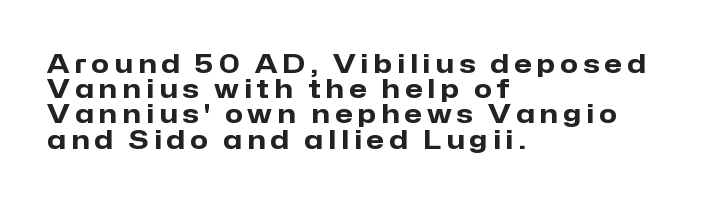
Q: Is the text bold? A: Yes.
Q: Is the text italic (slanted)? A: No, it is upright.
Q: Is the text underlined? A: No.
Q: How is the paragraph aligned? A: Left-aligned.
Q: Is the spacing between lines tight, normal or loose? A: Tight.
